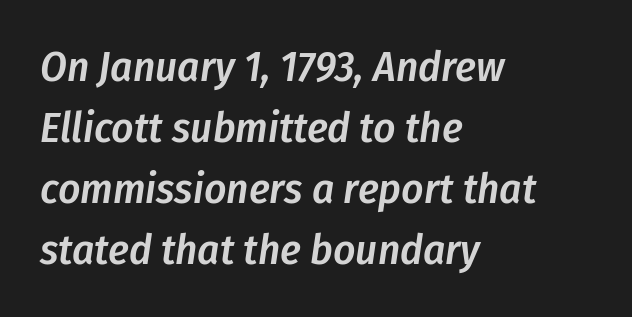
The image shows 43 px semibold, condensed type, italic (leaning right); set left-aligned, normal line spacing (1.42x), normal letter spacing, not underlined; low stroke contrast and a medium x-height.
